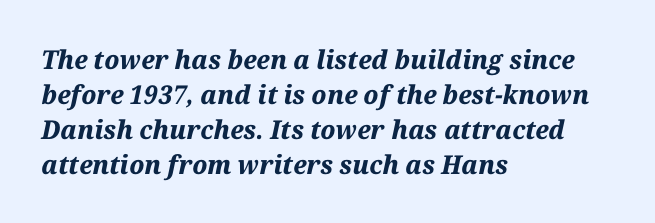
The tracking reads as untouched default to a designer's eye. Line starts are locked; line ends wander. A normal amount of white space separates one row of letters from the next. Is the type bold? Yes — the strokes are clearly thick and heavy. The area under the type is left untouched.
